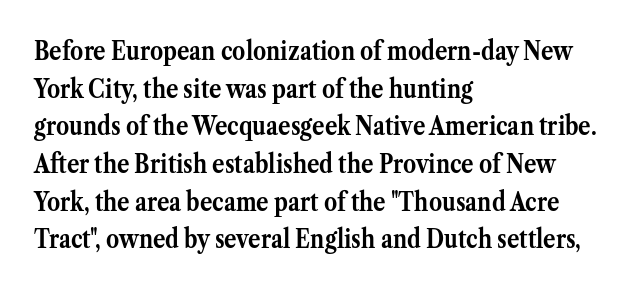
{"italic": "no", "bold": "yes", "underline": "no", "align": "left", "line_spacing": "normal", "line_spacing_ratio": 1.45, "letter_spacing": "normal", "letter_spacing_em": 0.0, "glyph_px": 26}
